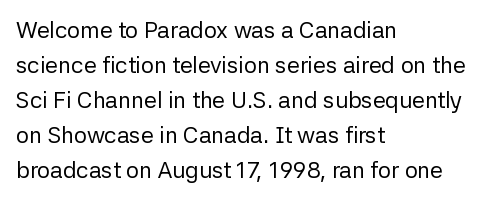
{"italic": "no", "bold": "no", "underline": "no", "align": "left", "line_spacing": "normal", "line_spacing_ratio": 1.52, "letter_spacing": "normal", "letter_spacing_em": 0.0, "glyph_px": 23}
